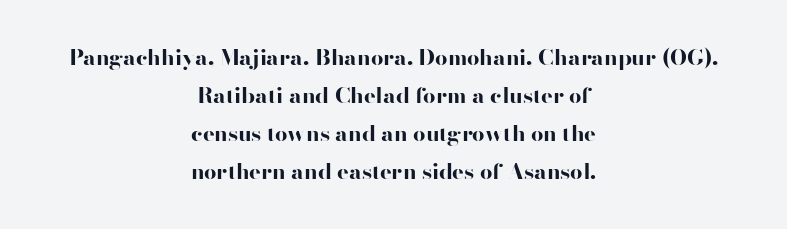
Q: Is the text bold? A: Yes.
Q: Is the text italic (slanted)? A: No, it is upright.
Q: Is the text underlined? A: No.
Q: How is the paragraph aligned? A: Centered.
Q: Is the spacing between letters normal or unusually wide? A: Normal.
